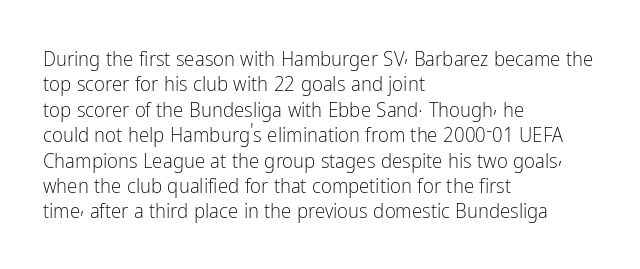
A bare baseline throughout the passage. Line beginnings align vertically; line endings do not. This sample uses plain, unmodified letter spacing. Posture: straight, roman, zero tilt. Is this a heavy cut? Hardly; it is regular or lighter.
